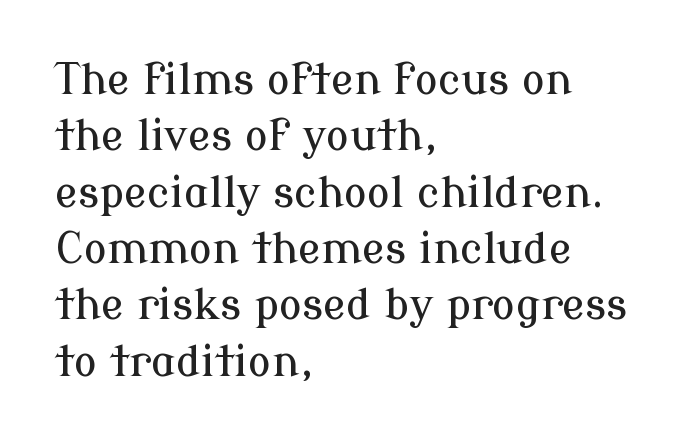
Q: Is the text italic (slanted)? A: No, it is upright.
Q: Is the typeface a serif or a sans-serif typeface? A: Serif.
Q: Is the text underlined? A: No.
Q: How is the paragraph aligned? A: Left-aligned.
Q: Is the spacing between letters normal or unusually wide? A: Normal.
Q: Is the spacing between lines tight, normal or loose? A: Normal.
Q: Width (condensed, normal, or wide)? A: Normal.
Q: Stroke contrast? A: Low.
Q: x-height? A: Medium.
Q: Monospaced? A: No.
